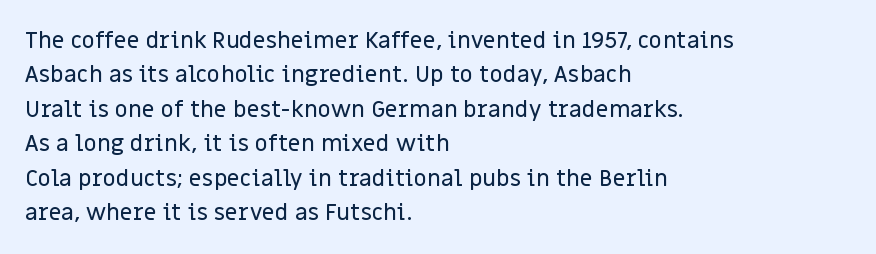
Q: Is the text italic (slanted)? A: No, it is upright.
Q: Is the text underlined? A: No.
Q: How is the paragraph aligned? A: Left-aligned.
Q: Is the spacing between letters normal or unusually wide? A: Normal.
Q: Is the spacing between lines tight, normal or loose? A: Normal.
